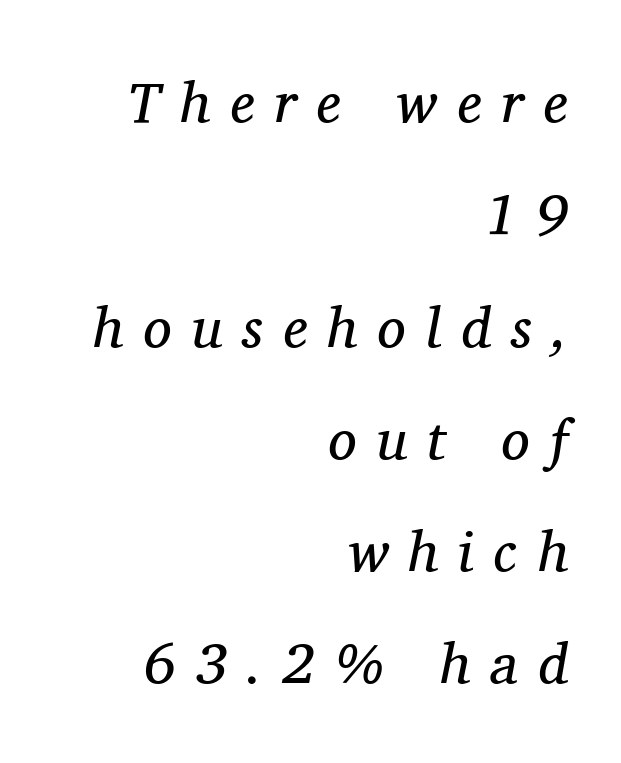
The face used here is rendered with a markedly widened letterfit. Quick note: interline space is abundant. The letters look calm and open, with moderate or lighter stems. Does the lettering tilt? It does — this is italic.
